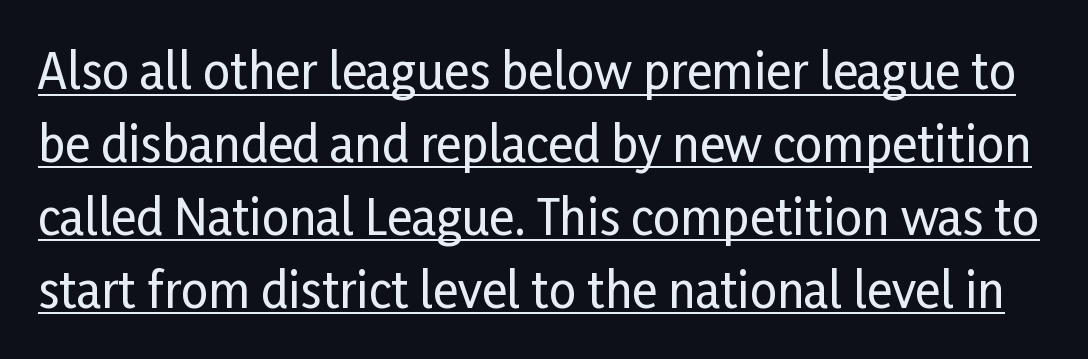
{"serif": "no", "italic": "no", "width": "condensed", "stroke_contrast": "low", "x_height": "medium", "monospaced": "no", "underline": "yes", "line_spacing": "normal", "line_spacing_ratio": 1.52, "letter_spacing": "normal", "letter_spacing_em": 0.0, "glyph_px": 48}
